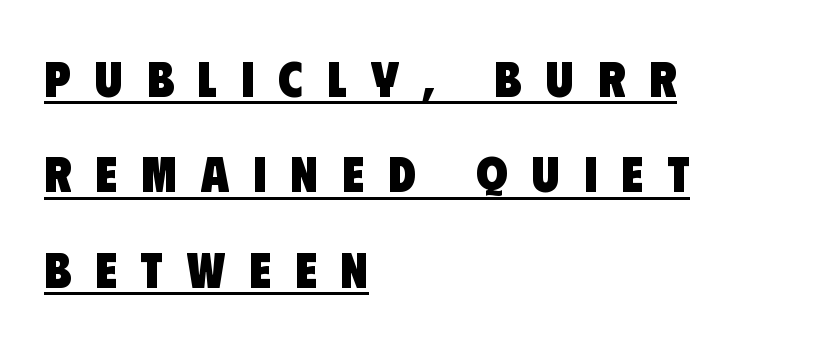
The image shows 51 px heavy, condensed sans-serif type; set left-aligned, line spacing 1.87x, unusually wide letter spacing (+0.47 em), underlined; low stroke contrast and a large x-height.
